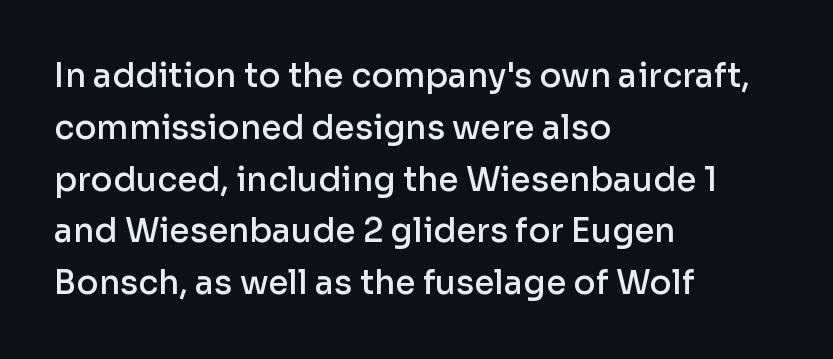
Q: Is the text bold? A: Semi-bold.
Q: Is the text italic (slanted)? A: No, it is upright.
Q: Is the typeface a serif or a sans-serif typeface? A: Sans-serif.
Q: Is the text underlined? A: No.
Q: How is the paragraph aligned? A: Left-aligned.
Q: Is the spacing between letters normal or unusually wide? A: Normal.
Q: Is the spacing between lines tight, normal or loose? A: Normal.
Q: Width (condensed, normal, or wide)? A: Normal.
Q: Stroke contrast? A: Low.
Q: x-height? A: Medium.
Q: Monospaced? A: No.
